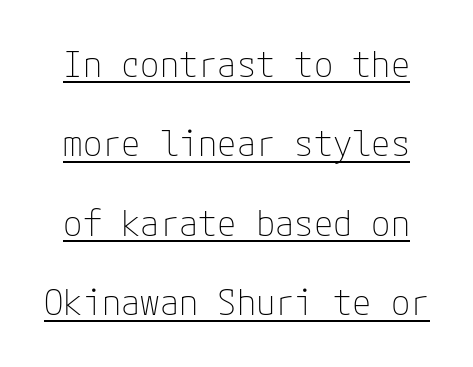
The image shows 35 px thin sans-serif type, upright; set loose line spacing (2.27x), normal letter spacing, underlined; low stroke contrast and a medium x-height.
